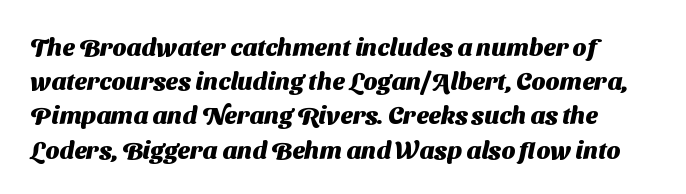
Letters rest on an invisible, unmarked baseline. The passage shown is emphatically bold. Notice how descenders clear the ascenders below comfortably — that's standard leading. Each word holds together tightly as a unit, with standard inter-letter gaps.
